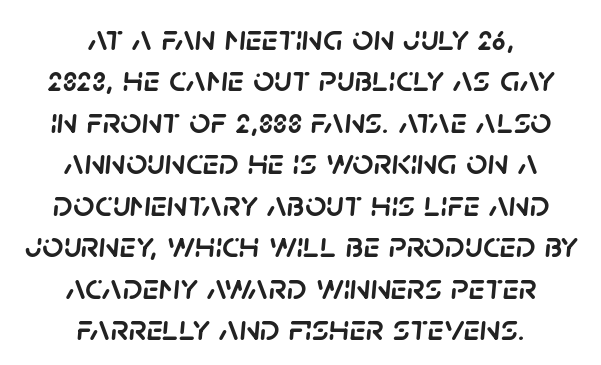
The image shows 37 px text type, italic (leaning right); set centered, tight line spacing (1.12x), normal letter spacing, not underlined; low stroke contrast and a large x-height.
